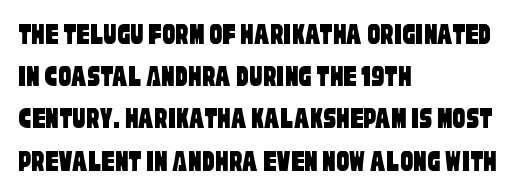
Q: Is the typeface a serif or a sans-serif typeface? A: Sans-serif.
Q: Is the text underlined? A: No.
Q: How is the paragraph aligned? A: Left-aligned.
Q: Is the spacing between letters normal or unusually wide? A: Normal.
Q: Is the spacing between lines tight, normal or loose? A: Normal.
Q: Width (condensed, normal, or wide)? A: Condensed.
Q: Stroke contrast? A: Low.
Q: x-height? A: Large.
Q: Monospaced? A: No.
